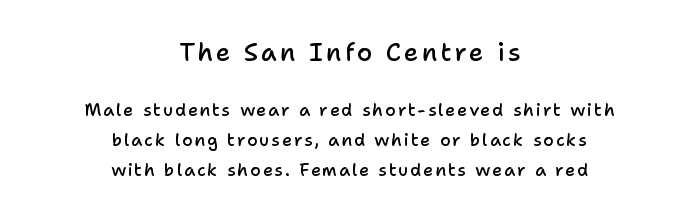
The image shows 25 px text type, upright; set centered, line spacing 1.74x, not underlined; the first (top) block is 1.47x larger.
